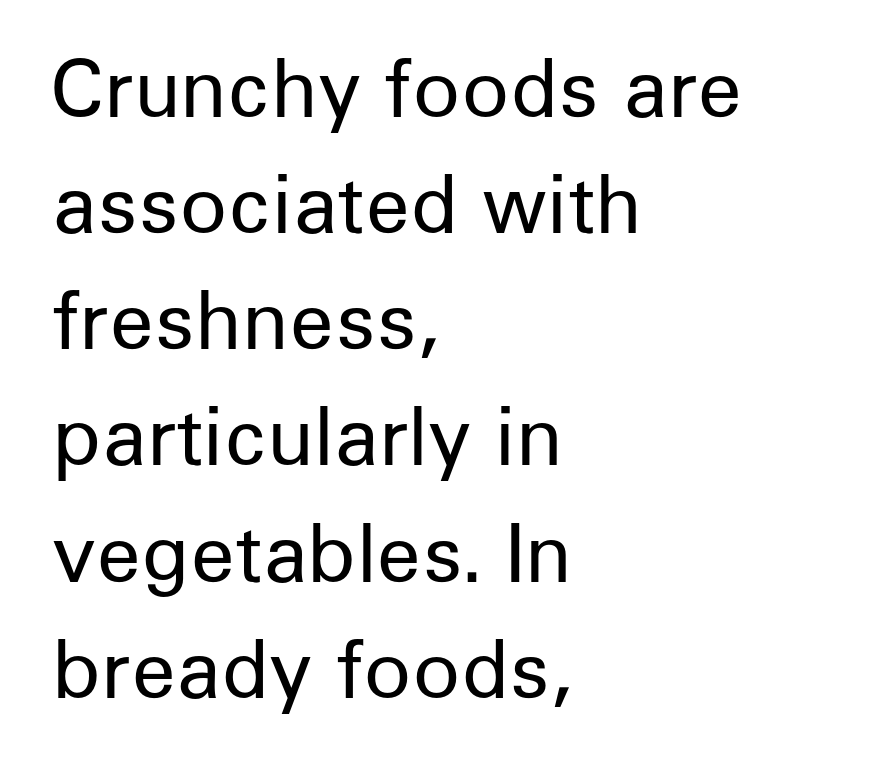
Q: Is the text bold? A: No.
Q: Is the text italic (slanted)? A: No, it is upright.
Q: Is the typeface a serif or a sans-serif typeface? A: Sans-serif.
Q: Is the text underlined? A: No.
Q: How is the paragraph aligned? A: Left-aligned.
Q: Is the spacing between letters normal or unusually wide? A: Normal.
Q: Is the spacing between lines tight, normal or loose? A: Normal.
Q: Width (condensed, normal, or wide)? A: Normal.
Q: Stroke contrast? A: Low.
Q: x-height? A: Medium.
Q: Monospaced? A: No.
